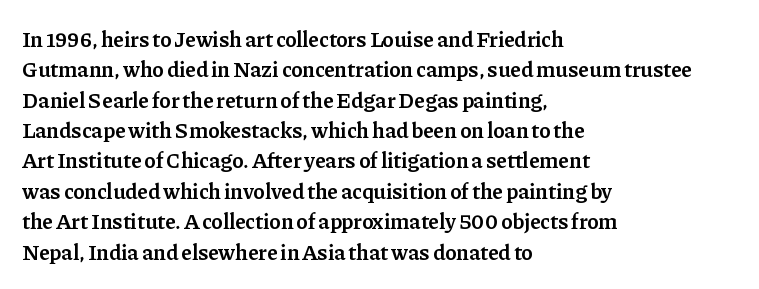
{"italic": "no", "bold": "semi", "underline": "no", "align": "left", "line_spacing": "normal", "line_spacing_ratio": 1.38, "letter_spacing": "normal", "letter_spacing_em": 0.0, "glyph_px": 22}
